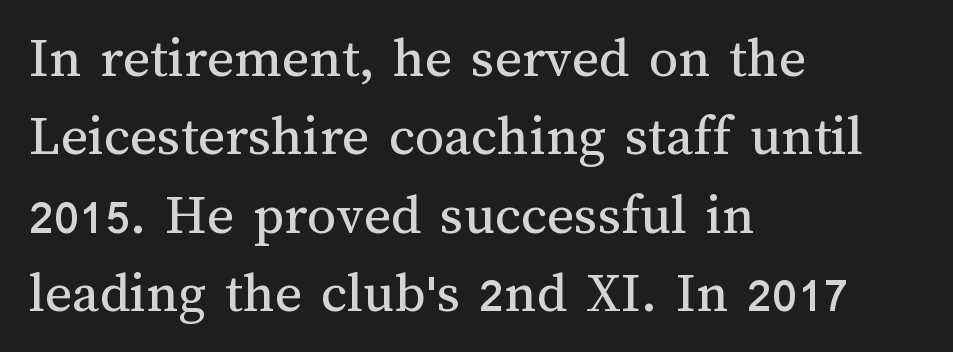
{"italic": "no", "bold": "no", "weight": "regular", "width": "normal", "stroke_contrast": "medium", "x_height": "medium", "monospaced": "no", "underline": "no", "align": "left", "line_spacing": "normal", "line_spacing_ratio": 1.35, "letter_spacing": "normal", "letter_spacing_em": 0.0, "glyph_px": 58}
